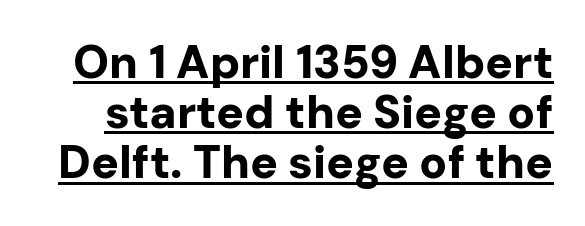
Spacing between characters is what you'd get straight out of the box. The letters carry no serifs — their stems end cleanly without finishing strokes. One glance says dense: line gaps are narrower than usual. Heavy-handed strokes throughout: this text is bold. These lines are rendered in a variable-pitch font.
